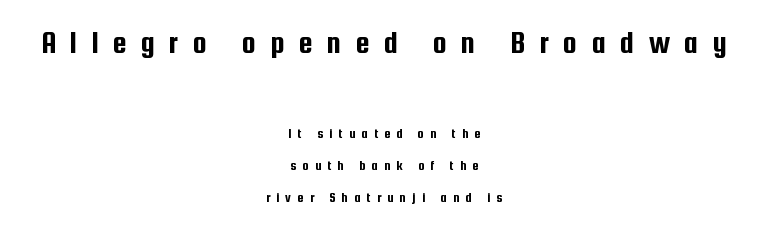
Q: Is the text italic (slanted)? A: No, it is upright.
Q: Is the typeface a serif or a sans-serif typeface? A: Sans-serif.
Q: Is the text underlined? A: No.
Q: How is the paragraph aligned? A: Centered.
Q: Is the spacing between letters normal or unusually wide? A: Unusually wide.
Q: Is the spacing between lines tight, normal or loose? A: Loose.
Q: Which block of text is set in a larger size, the first (top) or the second (bottom)? A: The first (top) one.
Q: Width (condensed, normal, or wide)? A: Condensed.
Q: Stroke contrast? A: Low.
Q: x-height? A: Medium.
Q: Monospaced? A: No.
